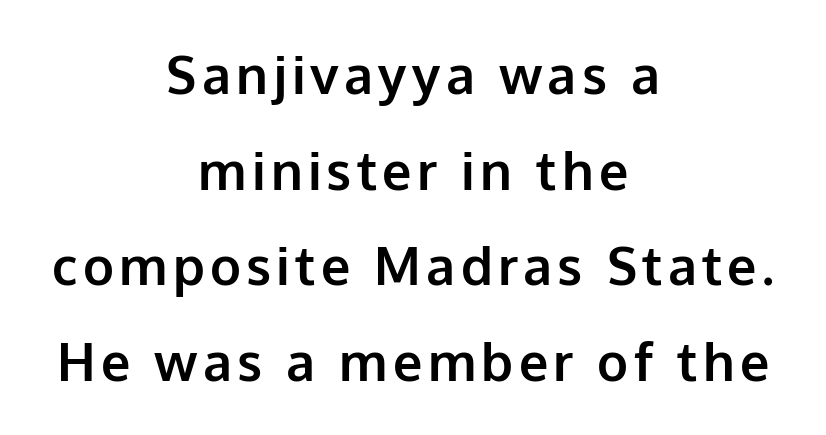
Type style note: lacks serifs. The letters are bold, with thick, heavy strokes. Character widths vary here, with narrow letters taking less room than wide ones. Each line is balanced around a shared central axis. This is roman type, the default non-slanted kind.
